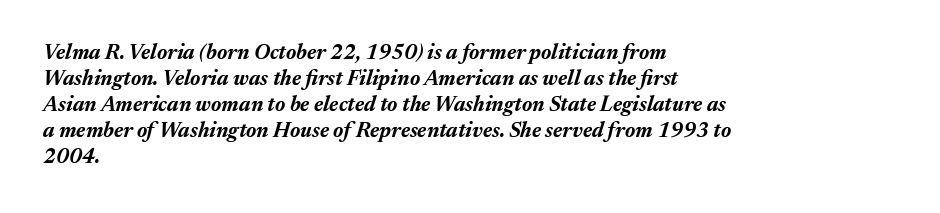
Q: Is the text bold? A: Yes.
Q: Is the text italic (slanted)? A: Yes, it leans right by about 17 degrees.
Q: Is the text underlined? A: No.
Q: How is the paragraph aligned? A: Left-aligned.
Q: Is the spacing between letters normal or unusually wide? A: Normal.
